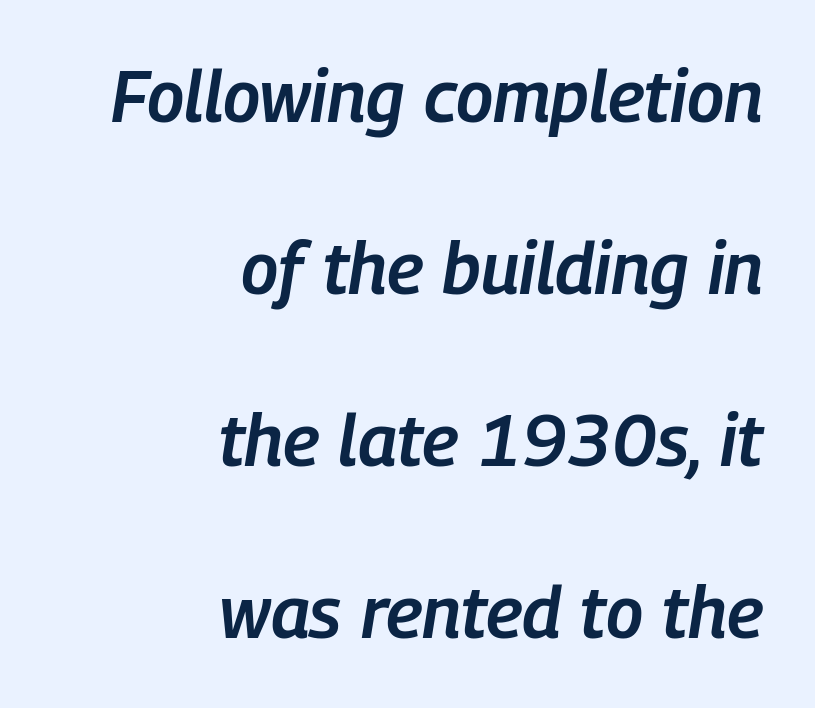
Note the varied advance widths — an 'i' is clearly narrower than an 'm'. Regarding leading, the lines here are spaced well apart. The space directly below the letters is spotless. Does the lettering tilt? It does — this is italic.
